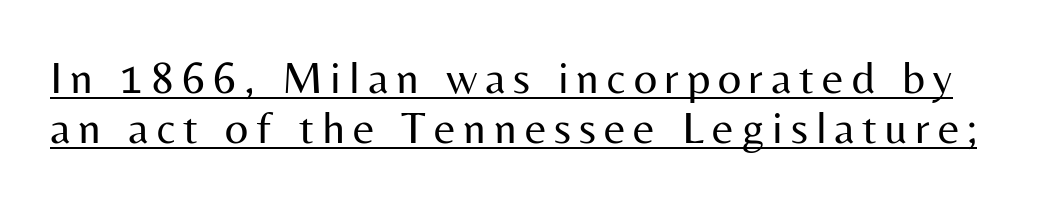
Q: Is the text bold? A: No.
Q: Is the text italic (slanted)? A: No, it is upright.
Q: Is the typeface a serif or a sans-serif typeface? A: Sans-serif.
Q: Is the text underlined? A: Yes.
Q: Is the spacing between lines tight, normal or loose? A: Tight.
Q: Width (condensed, normal, or wide)? A: Normal.
Q: Stroke contrast? A: Medium.
Q: x-height? A: Medium.
Q: Monospaced? A: No.
